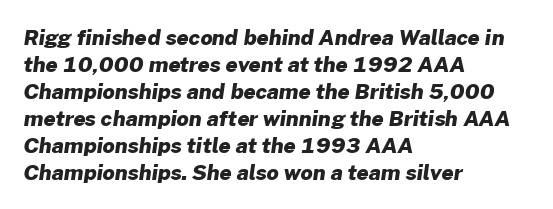
Q: Is the text bold? A: Yes.
Q: Is the text underlined? A: No.
Q: How is the paragraph aligned? A: Left-aligned.
Q: Is the spacing between letters normal or unusually wide? A: Normal.
Q: Is the spacing between lines tight, normal or loose? A: Normal.
